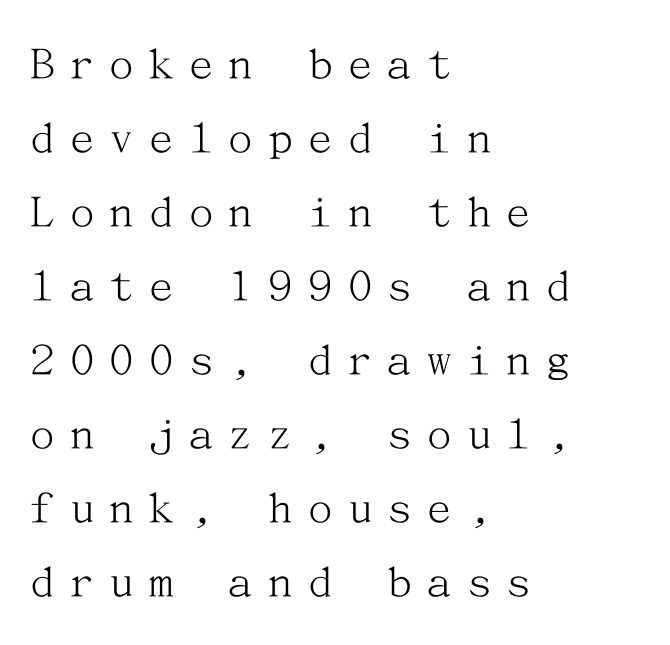
The image shows 49 px light serif type, upright; set left-aligned, normal line spacing (1.51x), unusually wide letter spacing (+0.31 em), not underlined; medium stroke contrast and a medium x-height.
